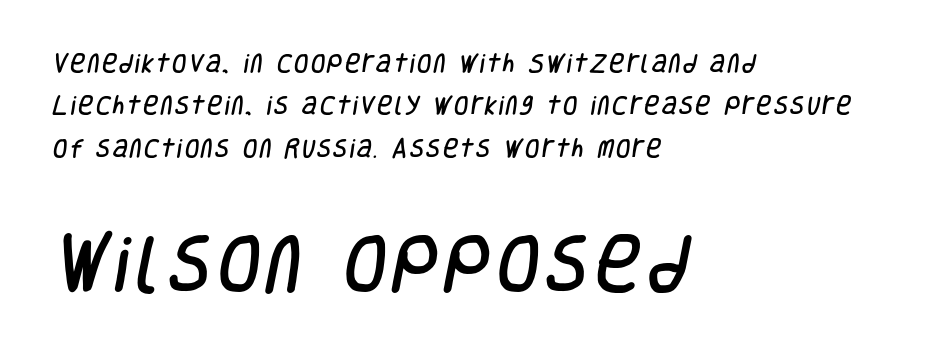
Q: Is the typeface a serif or a sans-serif typeface? A: Sans-serif.
Q: Is the text underlined? A: No.
Q: How is the paragraph aligned? A: Left-aligned.
Q: Is the spacing between lines tight, normal or loose? A: Loose.
Q: Which block of text is set in a larger size, the first (top) or the second (bottom)? A: The second (bottom) one.
Q: Width (condensed, normal, or wide)? A: Condensed.
Q: Stroke contrast? A: Low.
Q: x-height? A: Large.
Q: Monospaced? A: No.
